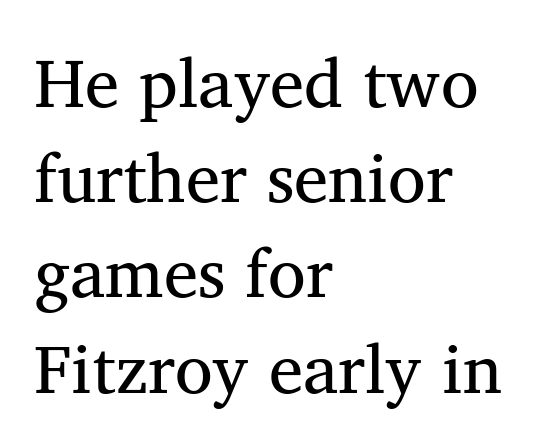
{"serif": "yes", "italic": "no", "bold": "no", "weight": "regular", "width": "normal", "stroke_contrast": "medium", "x_height": "medium", "monospaced": "no", "underline": "no", "align": "left", "line_spacing": "normal", "line_spacing_ratio": 1.38, "letter_spacing": "normal", "letter_spacing_em": 0.0, "glyph_px": 69}
